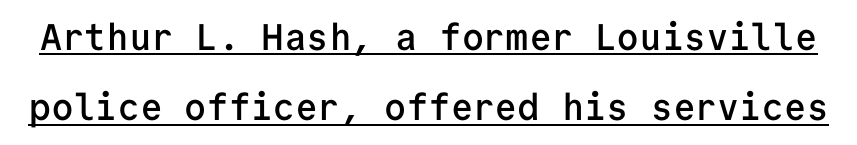
The image shows 37 px semibold sans-serif type, upright, monospaced; set loose line spacing (1.9x), normal letter spacing, underlined; low stroke contrast and a medium x-height.
